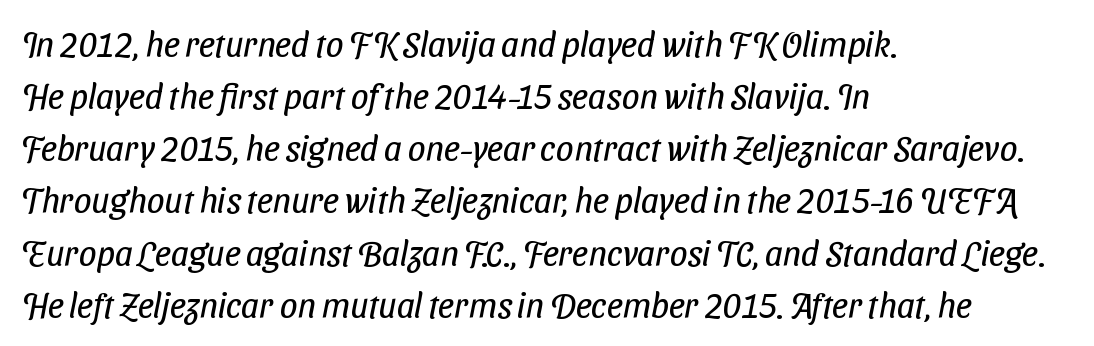
Stem width sits at or under what a default text font uses. Each new line begins a customary step beneath the previous one. Is the letter spacing exaggerated? No — it looks like the ordinary default. Classification — sans serif. A clean baseline with only descenders dipping below it.
